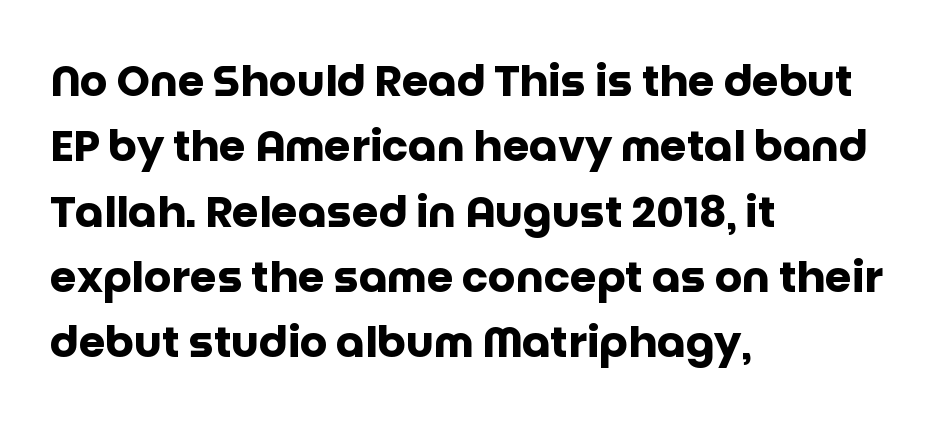
Is this a fixed-width face? No — the glyphs have proportional, varying widths. Designer's note — italics off, roman on. Notice how descenders clear the ascenders below comfortably — that's standard leading. Serif or sans? Sans — the stroke terminals are bare.
